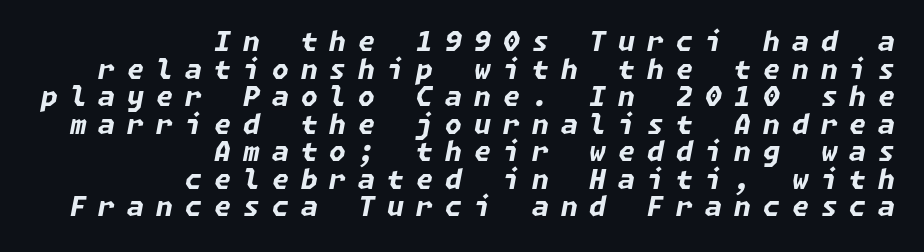
The image shows 27 px bold type, italic (leaning right); set right-aligned, tight line spacing (1.02x), unusually wide letter spacing (+0.45 em), not underlined.
